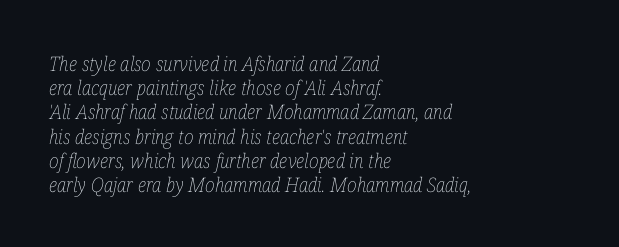
The image shows 20 px text type, italic (leaning right); set left-aligned, line spacing 1.21x, normal letter spacing, not underlined.
